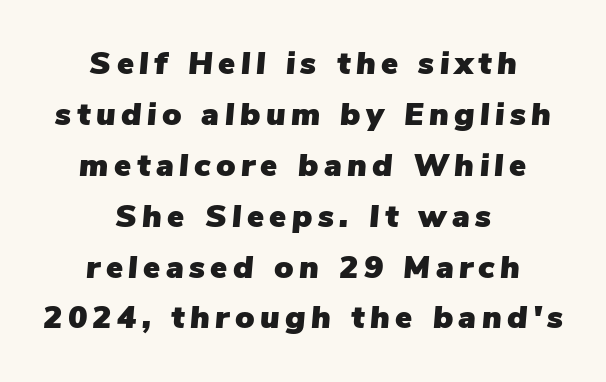
The passage shown is typed in a proportional face where columns would drift. Any mark beneath the type? The region is blank. Horizontal alignment here is central, giving a formal, balanced look. Reading down the column, the eye jumps a familiar distance to each next line.
